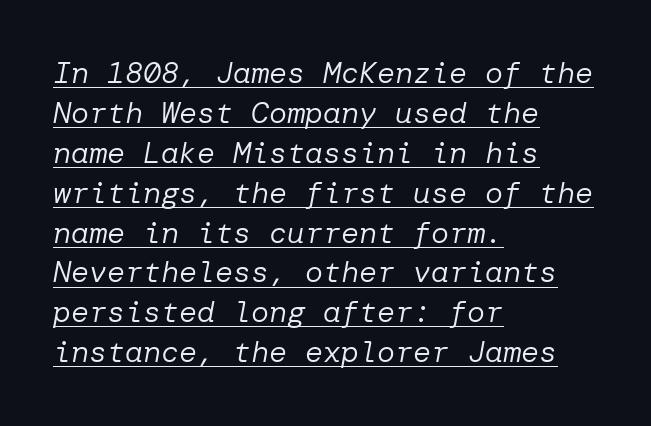
Q: Is the text bold? A: No.
Q: Is the text italic (slanted)? A: Yes, it leans right by about 10 degrees.
Q: Is the text underlined? A: Yes.
Q: How is the paragraph aligned? A: Left-aligned.
Q: Is the spacing between letters normal or unusually wide? A: Normal.
Q: Is the spacing between lines tight, normal or loose? A: Normal.
Q: Width (condensed, normal, or wide)? A: Normal.
Q: Stroke contrast? A: Low.
Q: x-height? A: Medium.
